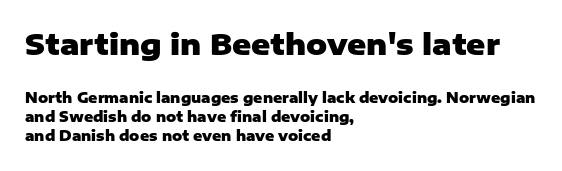
{"serif": "no", "italic": "no", "bold": "yes", "weight": "heavy", "width": "normal", "stroke_contrast": "low", "x_height": "medium", "monospaced": "no", "underline": "no", "align": "left", "line_spacing": "normal", "line_spacing_ratio": 1.37, "letter_spacing": "normal", "letter_spacing_em": 0.0, "larger_block": "first", "size_ratio": 2.07, "glyph_px": 29}
